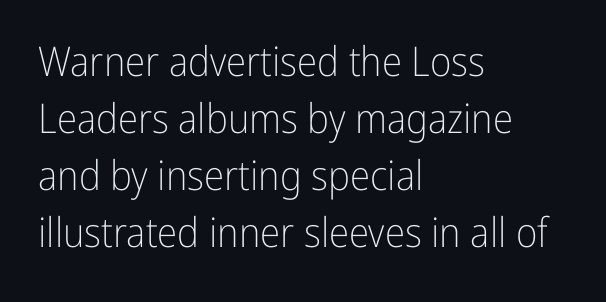
The letters carry no serifs — their stems end cleanly without finishing strokes. Bare-footed words on every line. Inter-character spacing is left at the font's built-in metrics. Leading: standard. No italicization has been applied; the sample stays upright. Is this a fixed-width face? No — the glyphs have proportional, varying widths.
